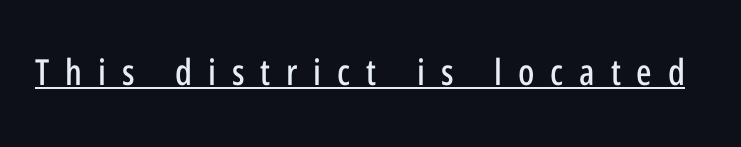
{"serif": "no", "italic": "no", "width": "condensed", "stroke_contrast": "low", "x_height": "medium", "monospaced": "no", "underline": "yes", "letter_spacing": "wide", "letter_spacing_em": 0.44, "glyph_px": 36}
